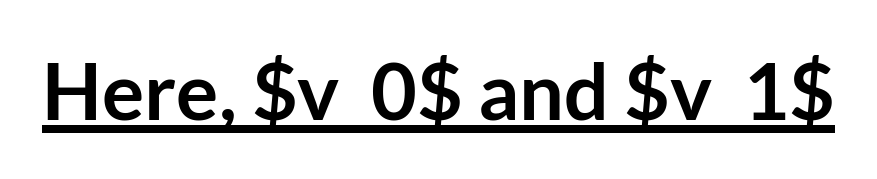
The image shows 79 px semibold sans-serif type, upright; set normal letter spacing, underlined; low stroke contrast and a medium x-height.
